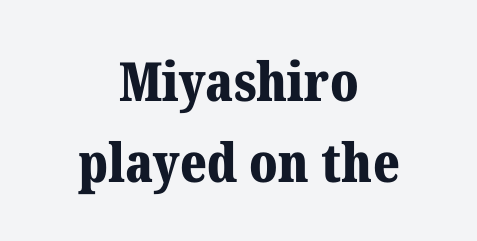
Check where the strokes stop: tiny serifs finish them off. The face used here is rendered with its standard letterfit. Look at the stroke-to-counter ratio: heavy, a bold. Both edges are ragged and mirror each other, which tells us the setting is centered. Do the characters align in a grid? No, the font is proportional.
